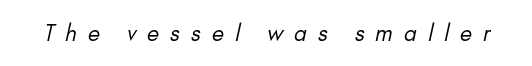
Q: Is the text bold? A: No.
Q: Is the text underlined? A: No.
Q: Is the spacing between letters normal or unusually wide? A: Unusually wide.
